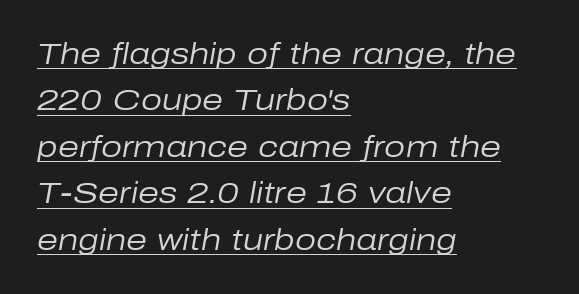
Q: Is the text bold? A: No.
Q: Is the text italic (slanted)? A: Yes, it leans right by about 10 degrees.
Q: Is the text underlined? A: Yes.
Q: How is the paragraph aligned? A: Left-aligned.
Q: Is the spacing between letters normal or unusually wide? A: Normal.
Q: Is the spacing between lines tight, normal or loose? A: Normal.
Q: Width (condensed, normal, or wide)? A: Normal.
Q: Stroke contrast? A: Low.
Q: x-height? A: Medium.
Q: Monospaced? A: No.
